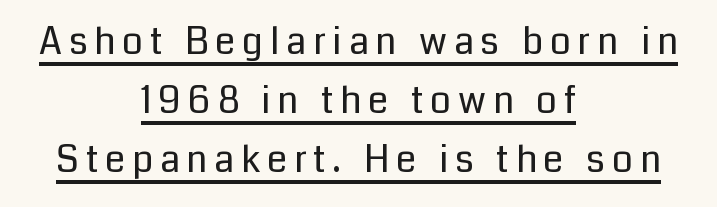
{"serif": "no", "italic": "no", "bold": "no", "weight": "regular", "width": "normal", "stroke_contrast": "low", "x_height": "medium", "monospaced": "no", "underline": "yes", "align": "center", "line_spacing": "normal", "line_spacing_ratio": 1.59, "glyph_px": 37}
